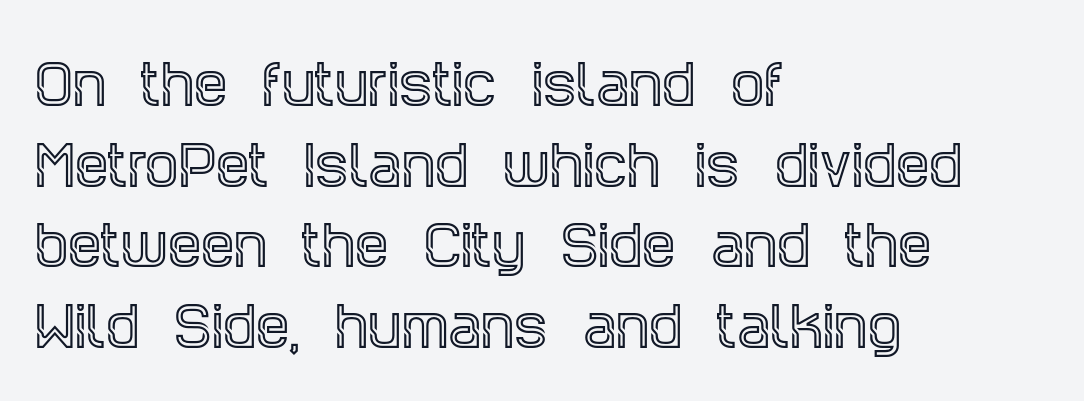
{"serif": "yes", "italic": "no", "width": "condensed", "x_height": "large", "monospaced": "no", "underline": "no", "align": "left", "line_spacing": "normal", "line_spacing_ratio": 1.52, "letter_spacing": "normal", "letter_spacing_em": 0.0, "glyph_px": 53}
